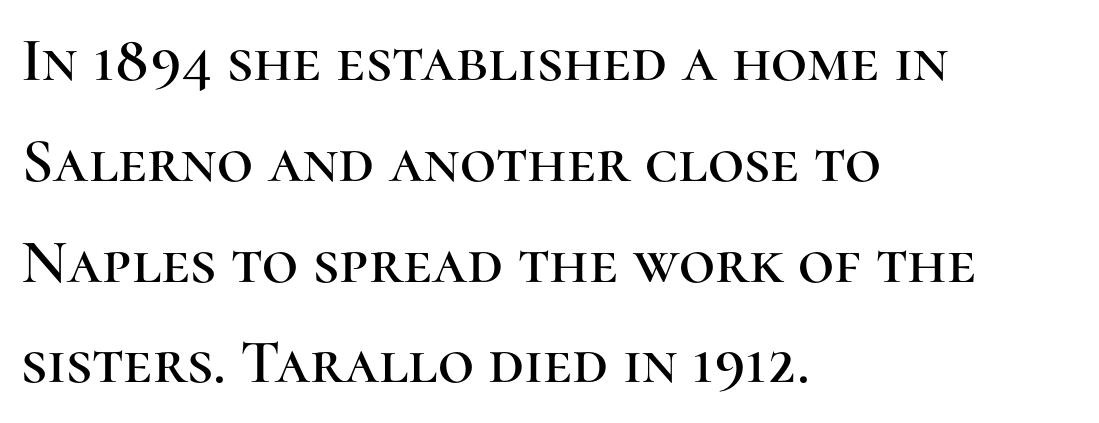
{"serif": "yes", "italic": "no", "width": "normal", "stroke_contrast": "high", "x_height": "medium", "monospaced": "no", "underline": "no", "align": "left", "line_spacing": "normal", "line_spacing_ratio": 1.6, "letter_spacing": "normal", "letter_spacing_em": 0.0, "glyph_px": 63}
